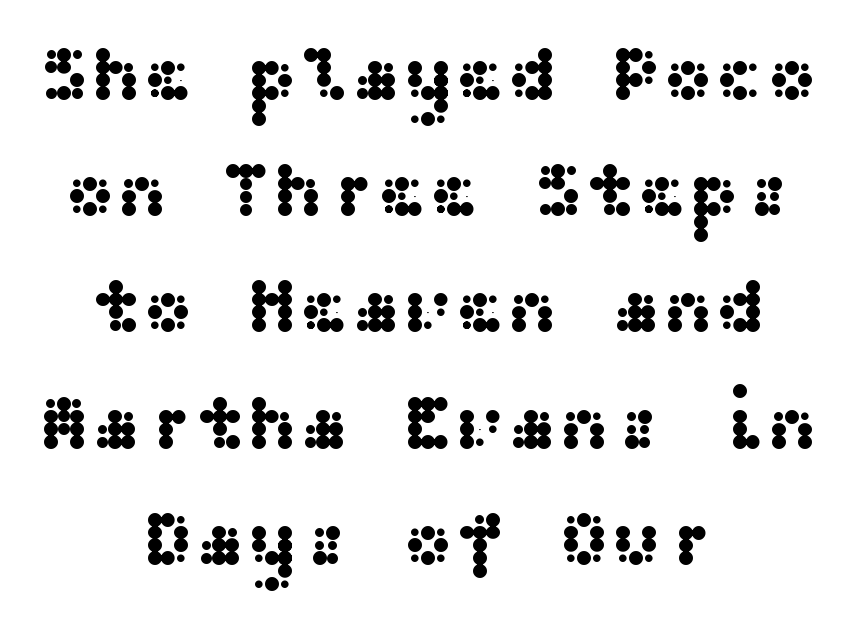
{"serif": "no", "italic": "no", "width": "wide", "stroke_contrast": "medium", "x_height": "medium", "underline": "no", "align": "center", "line_spacing": "normal", "line_spacing_ratio": 1.49, "letter_spacing": "normal", "letter_spacing_em": 0.0, "glyph_px": 78}
